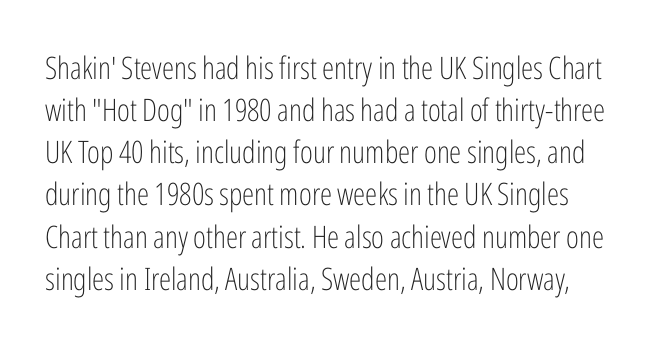
{"serif": "no", "italic": "no", "bold": "no", "weight": "light", "width": "condensed", "stroke_contrast": "low", "x_height": "medium", "monospaced": "no", "underline": "no", "line_spacing": "normal", "line_spacing_ratio": 1.36, "letter_spacing": "normal", "letter_spacing_em": 0.0, "glyph_px": 31}
